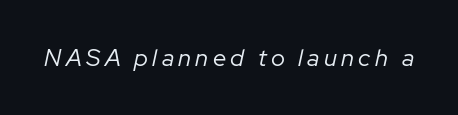
Q: Is the text bold? A: No.
Q: Is the text italic (slanted)? A: Yes, it leans right by about 12 degrees.
Q: Is the text underlined? A: No.
